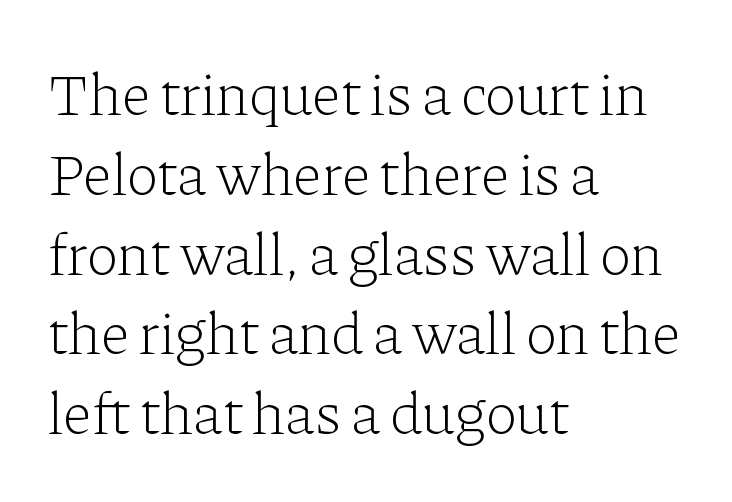
A typesetter would call this proportional, since set widths differ per character. Rows of type keep a routine distance in the vertical direction. The area under the type is left untouched. Nobody touched the tracking dial on this one.
